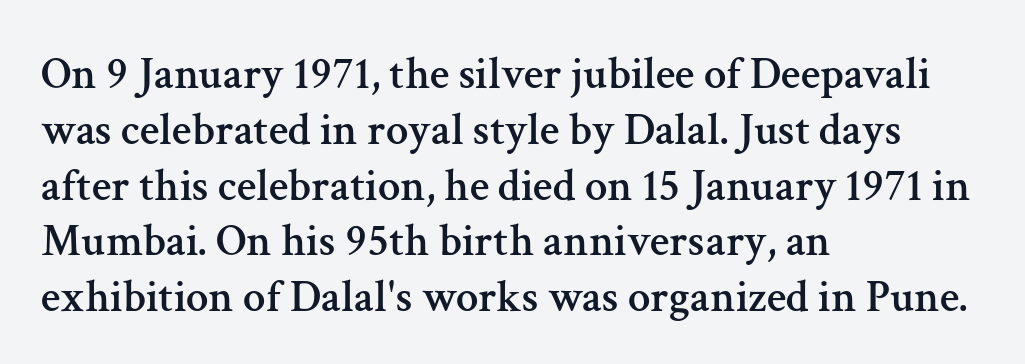
Style check: upright. Standard letterfit; no display-style spreading of the glyphs. Varying glyph widths throughout — classic text-font behaviour. To sum up the face: it has serifs.
